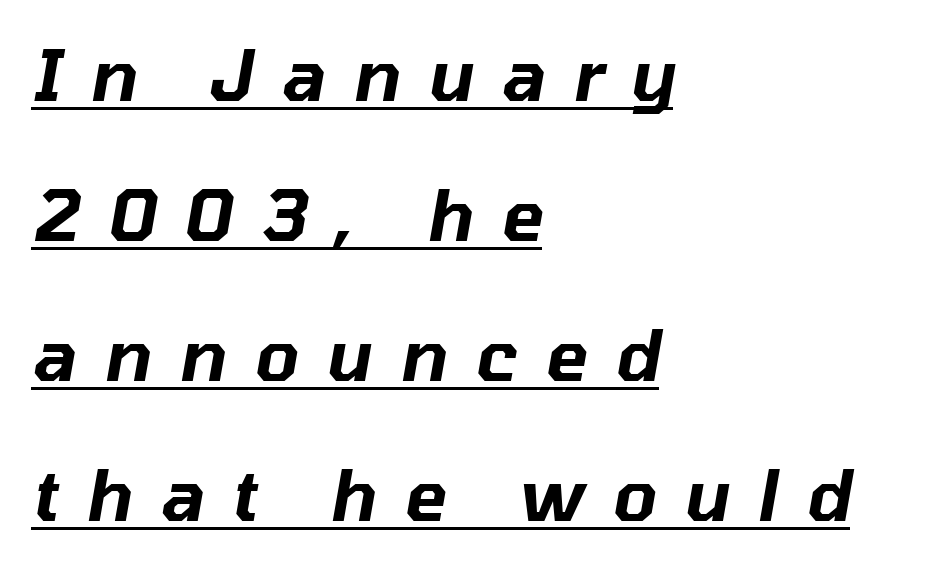
Q: Is the text italic (slanted)? A: Yes, it leans right by about 10 degrees.
Q: Is the text underlined? A: Yes.
Q: How is the paragraph aligned? A: Left-aligned.
Q: Is the spacing between letters normal or unusually wide? A: Unusually wide.
Q: Is the spacing between lines tight, normal or loose? A: Loose.
Q: Width (condensed, normal, or wide)? A: Normal.
Q: Stroke contrast? A: Low.
Q: x-height? A: Medium.
Q: Monospaced? A: No.
